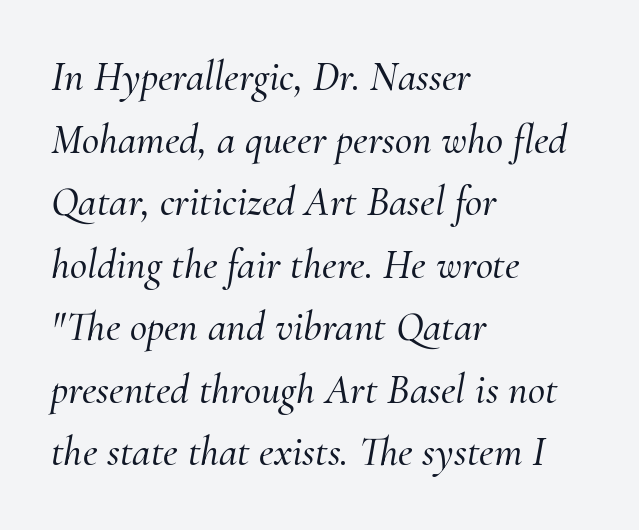
The image shows 42 px serif type, italic (leaning right); set left-aligned, normal line spacing (1.49x), normal letter spacing, not underlined; medium stroke contrast and a small x-height.
